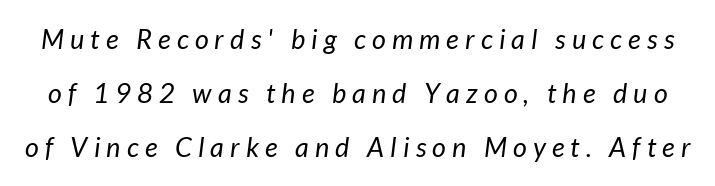
Descenders hang freely into open space. Inter-character spacing is expanded well beyond the font's built-in metrics. Ink coverage per letter is moderate at most. This sample trades compactness for vertical openness between lines.
